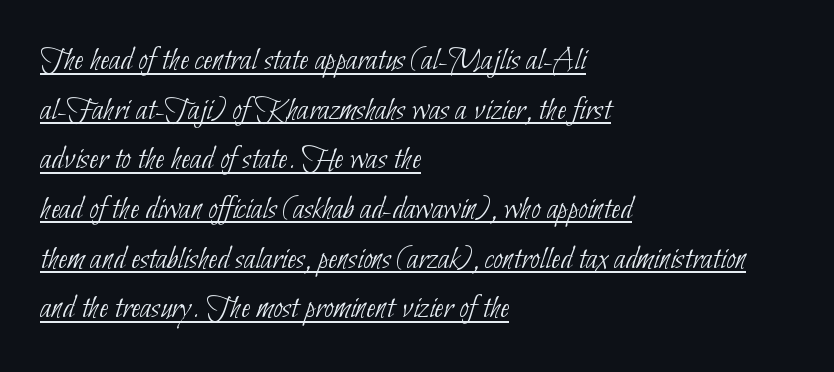
Q: Is the text bold? A: No.
Q: Is the typeface a serif or a sans-serif typeface? A: Sans-serif.
Q: Is the text underlined? A: Yes.
Q: How is the paragraph aligned? A: Left-aligned.
Q: Is the spacing between letters normal or unusually wide? A: Normal.
Q: Is the spacing between lines tight, normal or loose? A: Normal.
Q: Width (condensed, normal, or wide)? A: Condensed.
Q: Stroke contrast? A: Low.
Q: x-height? A: Small.
Q: Monospaced? A: No.
